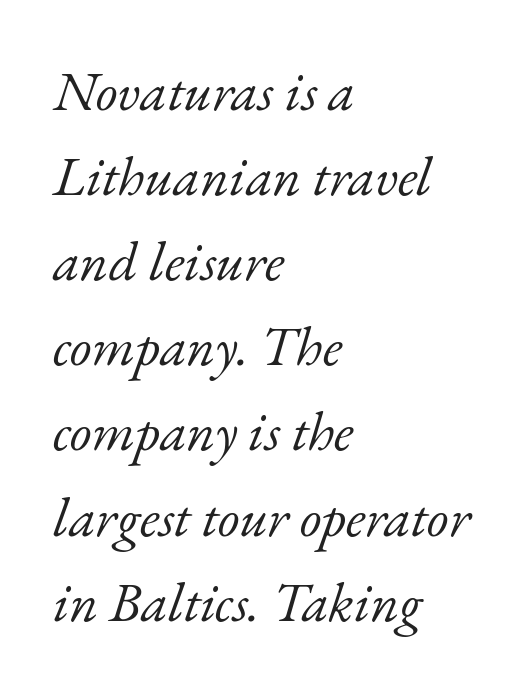
{"serif": "yes", "italic": "yes", "lean": "right", "slant_degrees": 17, "bold": "no", "weight": "light", "width": "normal", "stroke_contrast": "low", "x_height": "small", "monospaced": "no", "underline": "no", "align": "left", "line_spacing": "normal", "line_spacing_ratio": 1.52, "letter_spacing": "normal", "letter_spacing_em": 0.0, "glyph_px": 56}
